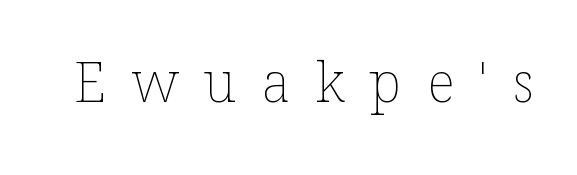
Is the letter spacing exaggerated? Yes — the characters are pushed far apart. The area under the type is left untouched. Nope, not italic — everything's standing straight. Looks like regular typesetting: each glyph gets only the width it needs. Counters stay open thanks to moderate or lighter strokes.
